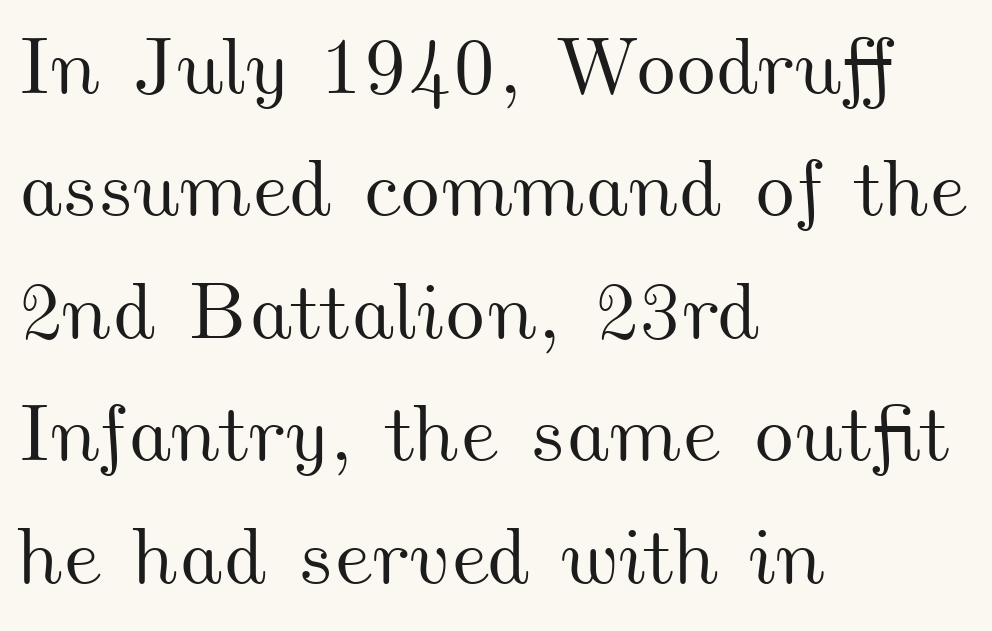
Q: Is the text underlined? A: No.
Q: How is the paragraph aligned? A: Left-aligned.
Q: Is the spacing between letters normal or unusually wide? A: Normal.
Q: Is the spacing between lines tight, normal or loose? A: Normal.
Q: Width (condensed, normal, or wide)? A: Wide.
Q: Stroke contrast? A: Medium.
Q: x-height? A: Small.
Q: Monospaced? A: No.
